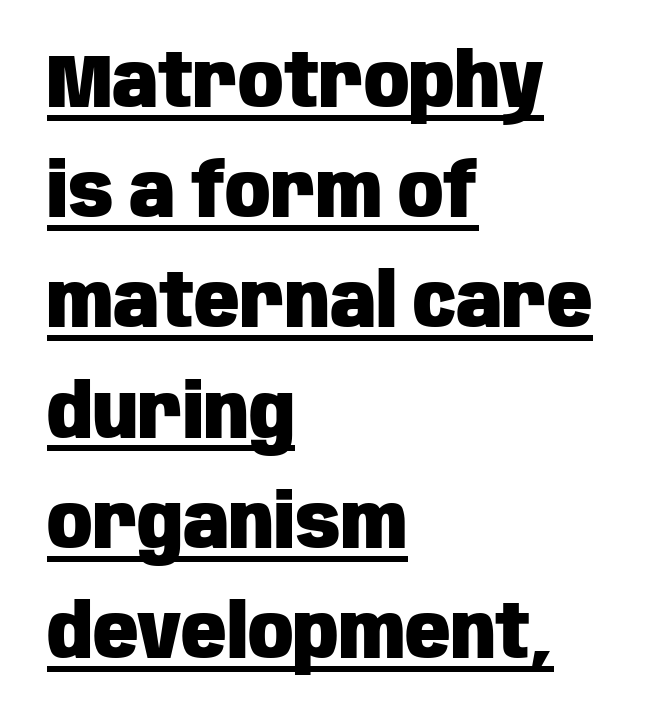
Q: Is the text bold? A: Yes.
Q: Is the text italic (slanted)? A: No, it is upright.
Q: Is the typeface a serif or a sans-serif typeface? A: Sans-serif.
Q: Is the text underlined? A: Yes.
Q: How is the paragraph aligned? A: Left-aligned.
Q: Is the spacing between letters normal or unusually wide? A: Normal.
Q: Is the spacing between lines tight, normal or loose? A: Normal.
Q: Width (condensed, normal, or wide)? A: Condensed.
Q: Stroke contrast? A: Low.
Q: x-height? A: Large.
Q: Monospaced? A: No.
